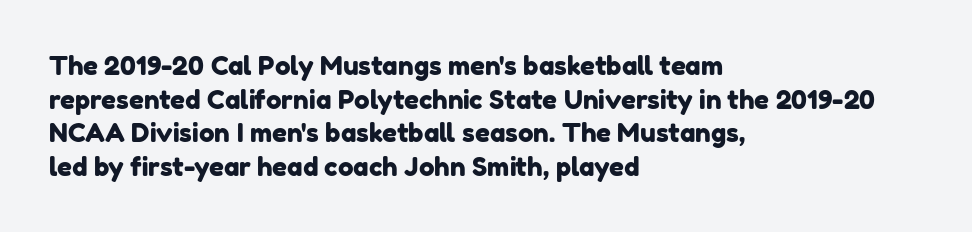
Nobody touched the tracking dial on this one. Leading: standard. Is the block centered? No — it sits flush against the left margin. Unmarked baselines from the first word to the last.
